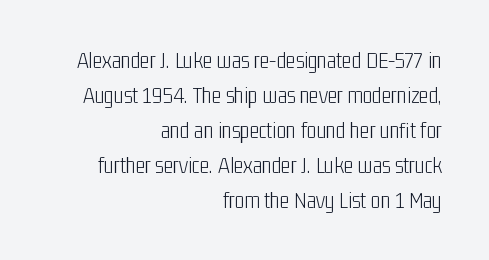
{"italic": "no", "bold": "no", "underline": "no", "align": "right", "line_spacing": "normal", "line_spacing_ratio": 1.52, "letter_spacing": "normal", "letter_spacing_em": 0.0, "glyph_px": 23}
